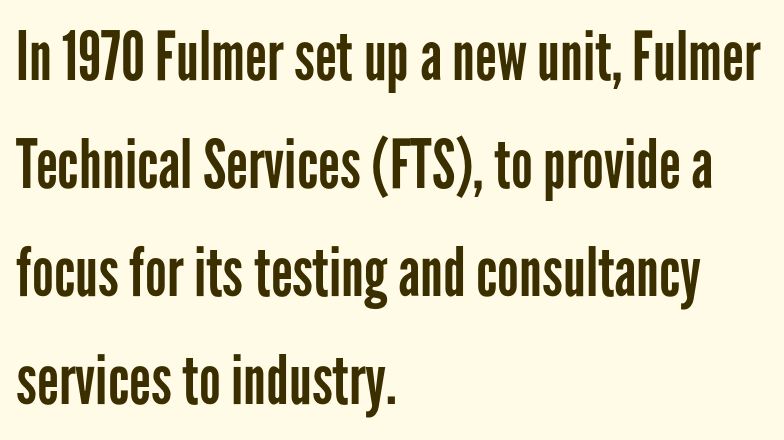
{"serif": "no", "italic": "no", "bold": "no", "weight": "regular", "width": "condensed", "stroke_contrast": "low", "x_height": "medium", "monospaced": "no", "underline": "no", "align": "left", "line_spacing": "normal", "line_spacing_ratio": 1.59, "letter_spacing": "normal", "letter_spacing_em": 0.0, "glyph_px": 68}
